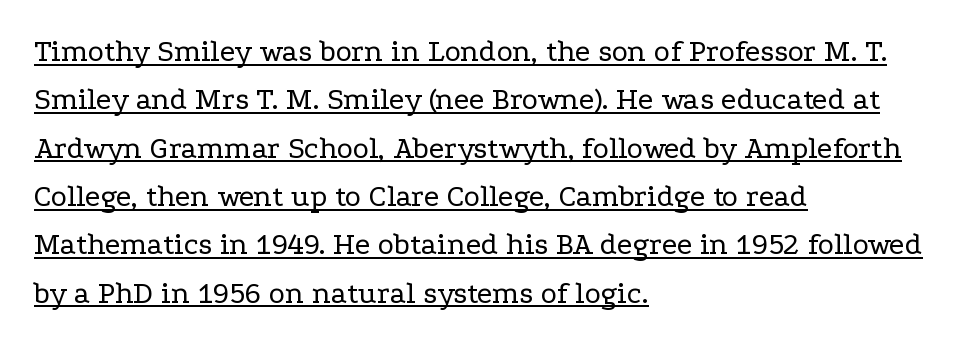
{"serif": "yes", "italic": "no", "bold": "no", "weight": "regular", "width": "wide", "stroke_contrast": "low", "x_height": "medium", "monospaced": "no", "underline": "yes", "align": "left", "line_spacing": "normal", "line_spacing_ratio": 1.56, "letter_spacing": "normal", "letter_spacing_em": 0.0, "glyph_px": 31}
